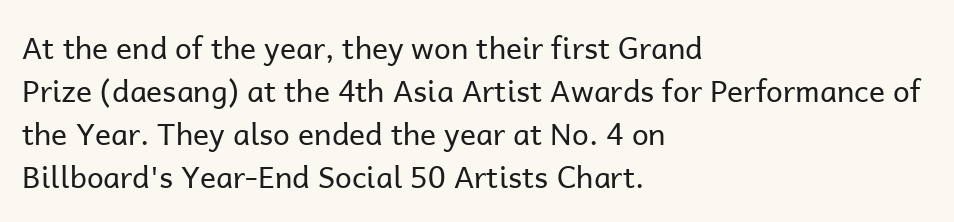
Q: Is the text bold? A: No.
Q: Is the text italic (slanted)? A: No, it is upright.
Q: Is the typeface a serif or a sans-serif typeface? A: Sans-serif.
Q: Is the text underlined? A: No.
Q: How is the paragraph aligned? A: Left-aligned.
Q: Is the spacing between letters normal or unusually wide? A: Normal.
Q: Is the spacing between lines tight, normal or loose? A: Normal.
Q: Width (condensed, normal, or wide)? A: Normal.
Q: Stroke contrast? A: Low.
Q: x-height? A: Medium.
Q: Monospaced? A: No.
